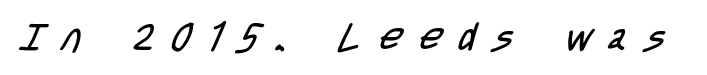
{"serif": "no", "bold": "no", "weight": "regular", "width": "condensed", "stroke_contrast": "low", "x_height": "large", "monospaced": "no", "underline": "no", "letter_spacing": "wide", "letter_spacing_em": 0.46, "glyph_px": 38}
